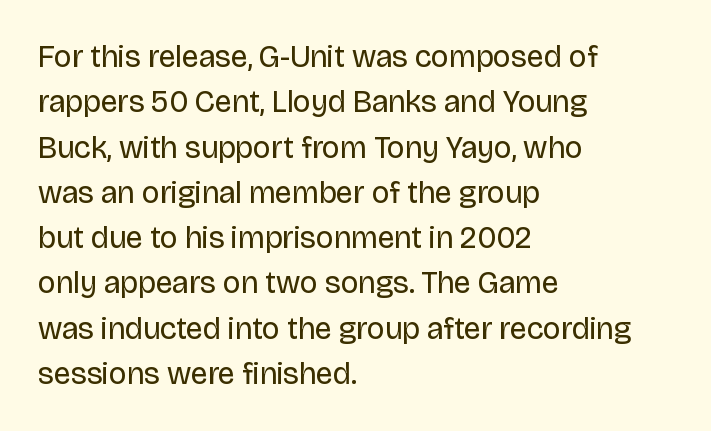
{"serif": "no", "italic": "no", "bold": "no", "weight": "regular", "width": "normal", "stroke_contrast": "low", "x_height": "large", "monospaced": "no", "underline": "no", "align": "left", "line_spacing": "normal", "line_spacing_ratio": 1.46, "letter_spacing": "normal", "letter_spacing_em": 0.0, "glyph_px": 31}
